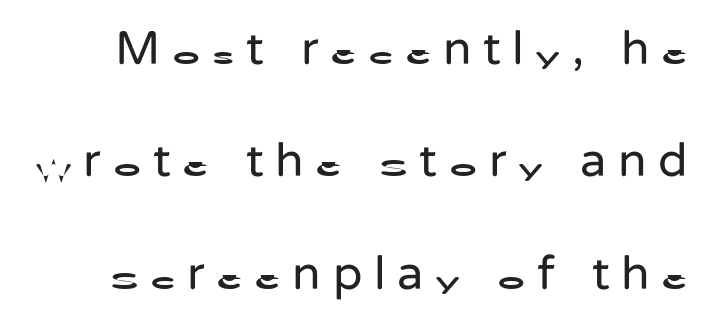
Quick note: underline off. The typeface has the unassuming heft of standard copy or less. Characters follow at a spacing far wider than the type designer built in. If you drew a line through each stem, it would be perfectly vertical. The passage shown is typed in a proportional face where columns would drift.
